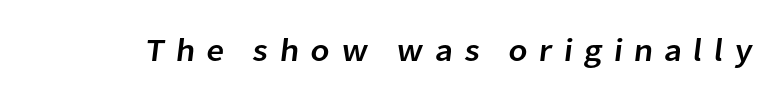
{"serif": "no", "width": "normal", "stroke_contrast": "low", "x_height": "medium", "monospaced": "no", "underline": "no", "letter_spacing": "wide", "letter_spacing_em": 0.34, "glyph_px": 32}
